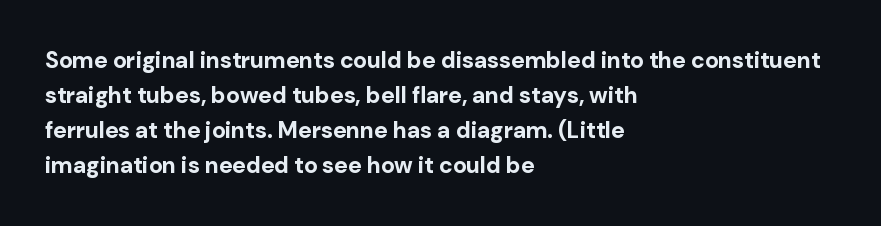
Q: Is the text bold? A: Yes.
Q: Is the text italic (slanted)? A: No, it is upright.
Q: Is the text underlined? A: No.
Q: How is the paragraph aligned? A: Left-aligned.
Q: Is the spacing between letters normal or unusually wide? A: Normal.
Q: Is the spacing between lines tight, normal or loose? A: Normal.
